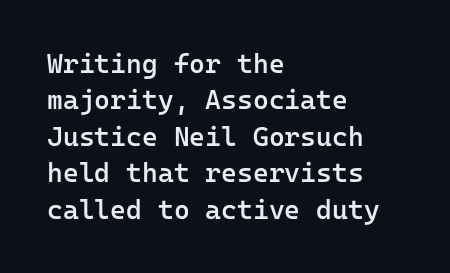
Q: Is the text bold? A: Semi-bold.
Q: Is the text italic (slanted)? A: No, it is upright.
Q: Is the text underlined? A: No.
Q: How is the paragraph aligned? A: Left-aligned.
Q: Is the spacing between letters normal or unusually wide? A: Normal.
Q: Is the spacing between lines tight, normal or loose? A: Normal.
